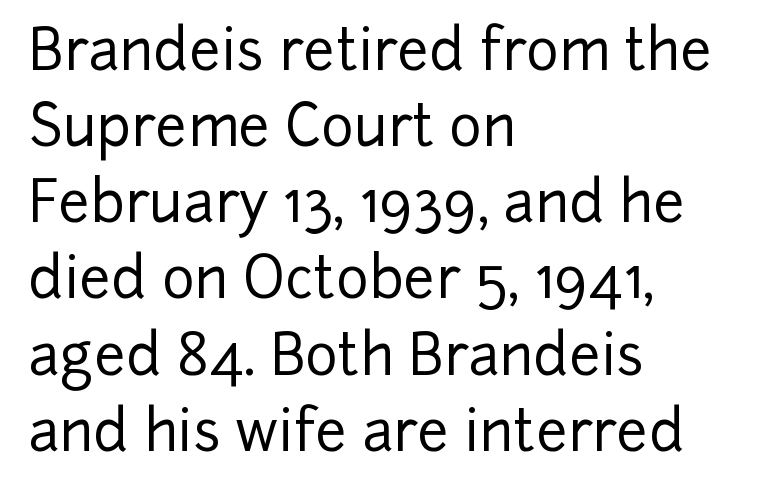
Q: Is the text italic (slanted)? A: No, it is upright.
Q: Is the typeface a serif or a sans-serif typeface? A: Sans-serif.
Q: Is the text underlined? A: No.
Q: How is the paragraph aligned? A: Left-aligned.
Q: Is the spacing between letters normal or unusually wide? A: Normal.
Q: Is the spacing between lines tight, normal or loose? A: Normal.
Q: Width (condensed, normal, or wide)? A: Normal.
Q: Stroke contrast? A: Low.
Q: x-height? A: Medium.
Q: Monospaced? A: No.
